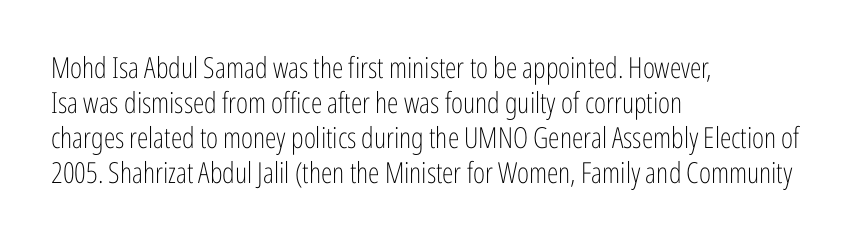
Style check: upright. Standard letterfit; no display-style spreading of the glyphs. Regarding serifs, this sample does without them. The weight would be labelled regular, book, light, or lighter still.
